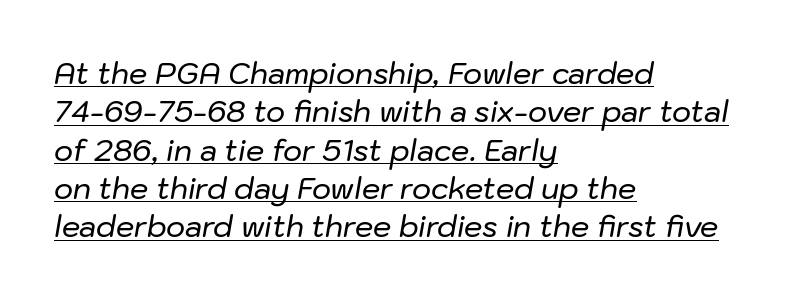
Q: Is the text italic (slanted)? A: Yes, it leans right by about 10 degrees.
Q: Is the text underlined? A: Yes.
Q: How is the paragraph aligned? A: Left-aligned.
Q: Is the spacing between letters normal or unusually wide? A: Normal.
Q: Is the spacing between lines tight, normal or loose? A: Normal.
Q: Width (condensed, normal, or wide)? A: Normal.
Q: Stroke contrast? A: Low.
Q: x-height? A: Medium.
Q: Monospaced? A: No.
